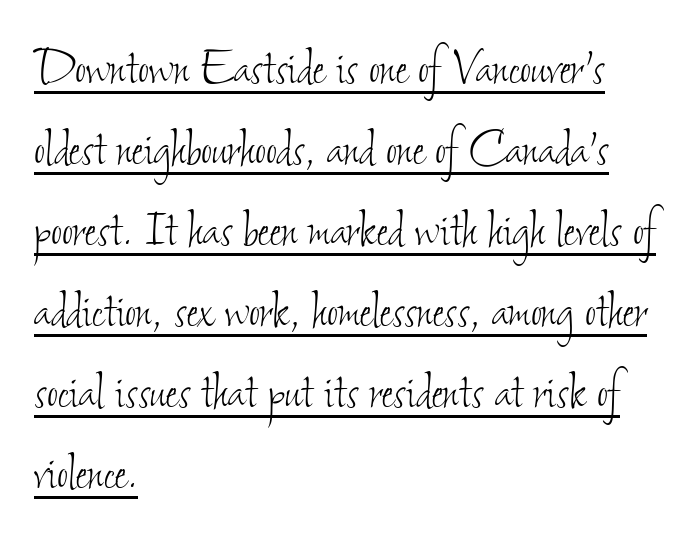
Compared with typical paragraphs, the rows here are spaced about the same. The rendering anchors every line to the left-hand side. The face used here is rendered with its standard letterfit. In designer terms, the underline attribute is active on this setting.
